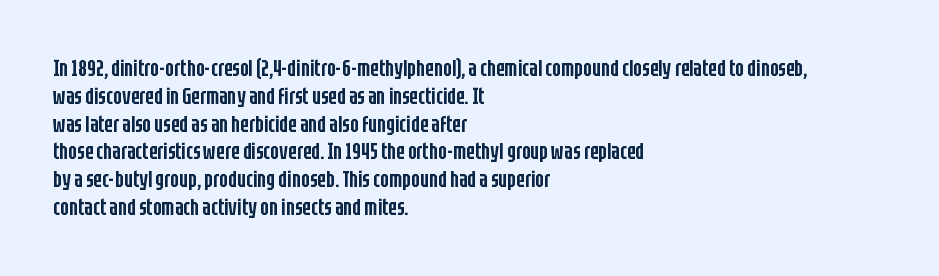
The letters stand straight up with perfectly vertical stems. Standard letterfit; no display-style spreading of the glyphs. Leftover space on each line is placed entirely after the last word. Look at the stroke-to-counter ratio: somewhat heavy, a semibold. Beneath every word, the page is bare.
